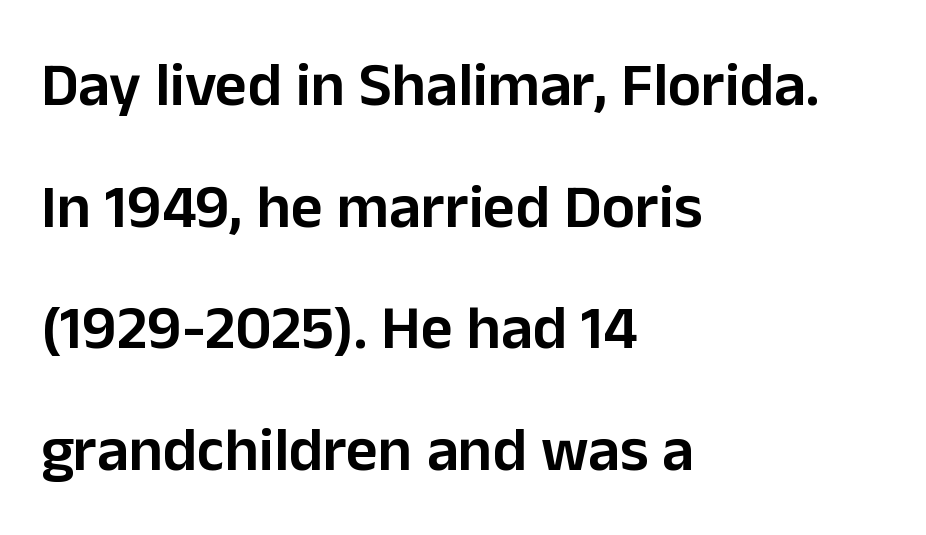
These lines are rendered in a variable-pitch font. These lines keep a tight, regular rhythm from letter to letter. Typeset ragged right — the left edge is the straight one. Posture: upright roman. The baseline area is clear. Slightly chunky letters — semibold, I'd say, not full bold.
